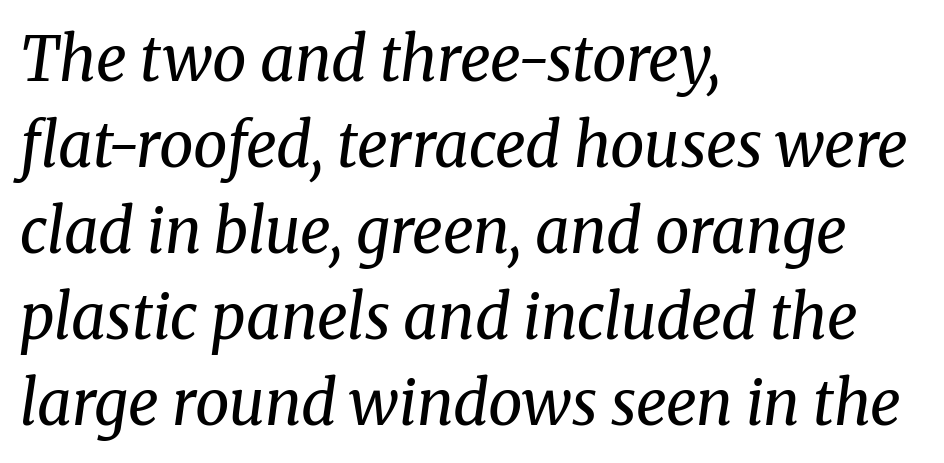
The image shows 61 px regular-weight serif type, italic (leaning right); set left-aligned, normal line spacing (1.41x), normal letter spacing, not underlined; medium stroke contrast and a medium x-height.
